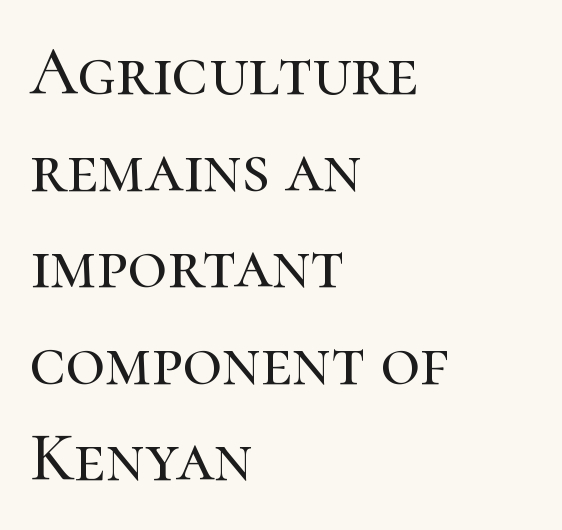
The image shows 68 px serif type, upright; set left-aligned, normal line spacing (1.42x), normal letter spacing, not underlined; high stroke contrast and a medium x-height.
